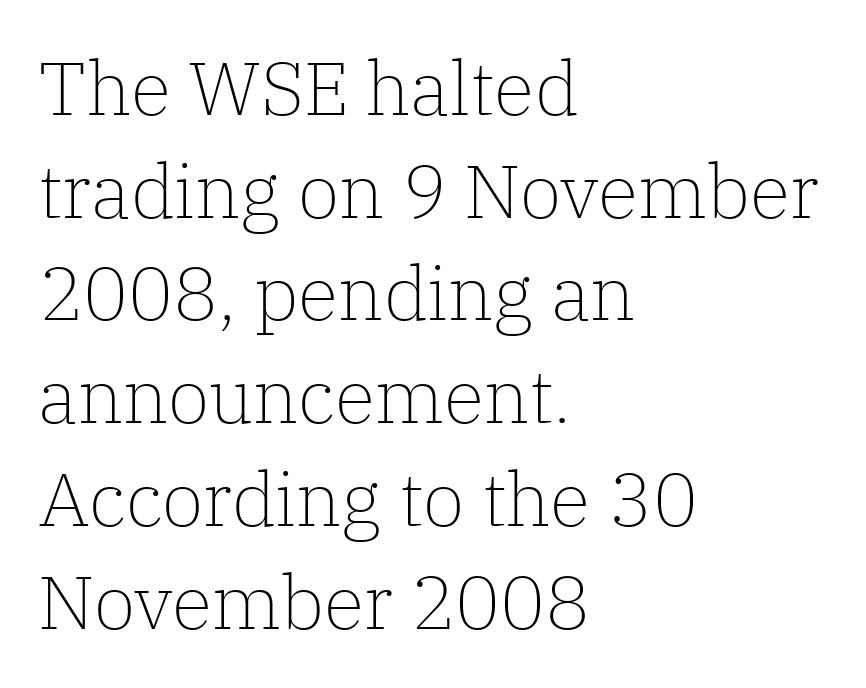
The gap between lines stays unmarked. The letters sit at their default tracking, neither squeezed nor spread. Line spacing here is normal. Each line starts at the same left margin while the right side varies.
